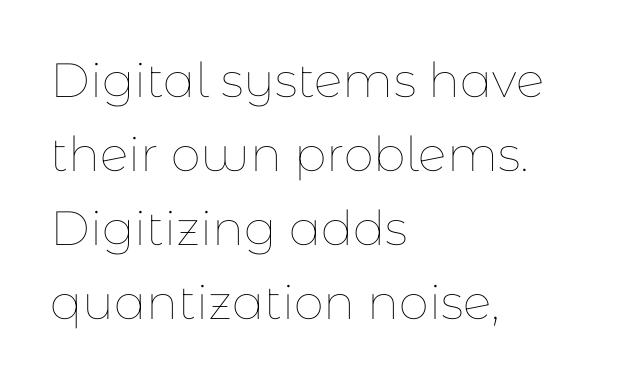
Q: Is the text bold? A: No.
Q: Is the text italic (slanted)? A: No, it is upright.
Q: Is the text underlined? A: No.
Q: How is the paragraph aligned? A: Left-aligned.
Q: Is the spacing between letters normal or unusually wide? A: Normal.
Q: Is the spacing between lines tight, normal or loose? A: Normal.
Q: Width (condensed, normal, or wide)? A: Normal.
Q: Stroke contrast? A: Low.
Q: x-height? A: Medium.
Q: Monospaced? A: No.
